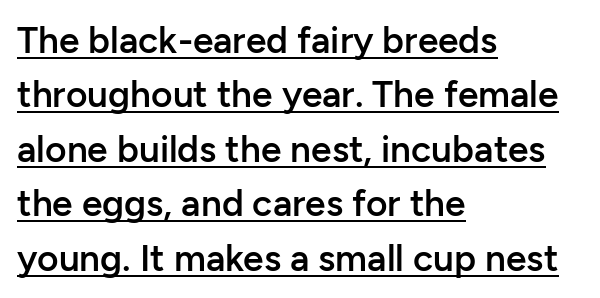
{"serif": "no", "italic": "no", "bold": "semi", "weight": "semibold", "width": "normal", "stroke_contrast": "low", "x_height": "medium", "monospaced": "no", "underline": "yes", "align": "left", "line_spacing": "normal", "line_spacing_ratio": 1.47, "letter_spacing": "normal", "letter_spacing_em": 0.0, "glyph_px": 37}
